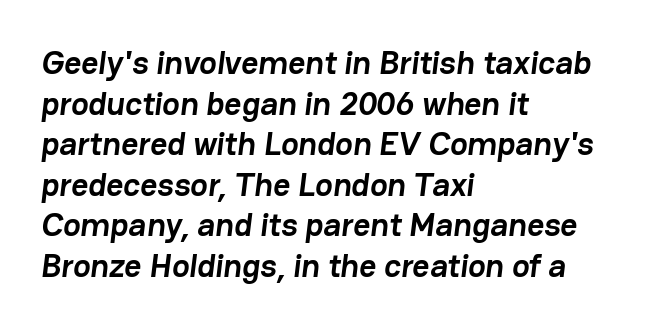
The image shows 33 px semibold sans-serif type; set left-aligned, line spacing 1.23x, normal letter spacing, not underlined; low stroke contrast and a medium x-height.
